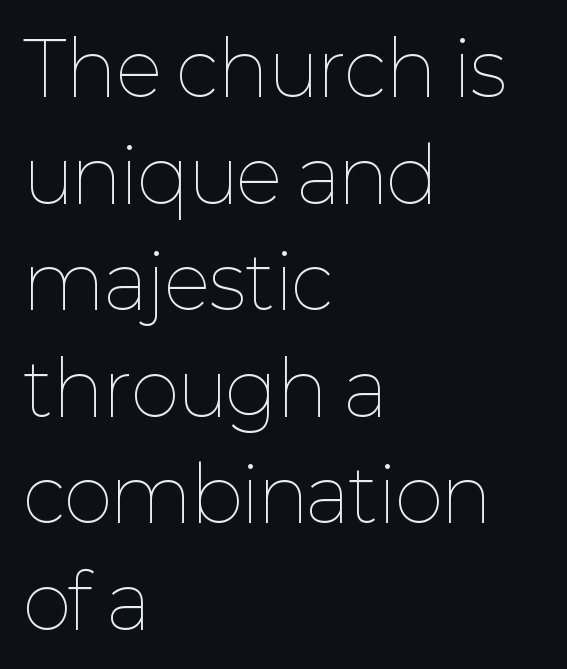
Has an underline been added? It has not. Leftover space on each line is placed entirely after the last word. No chunkiness to these letters — they're not bold. Each new line begins a customary step beneath the previous one. These lines are rendered in a variable-pitch font.
